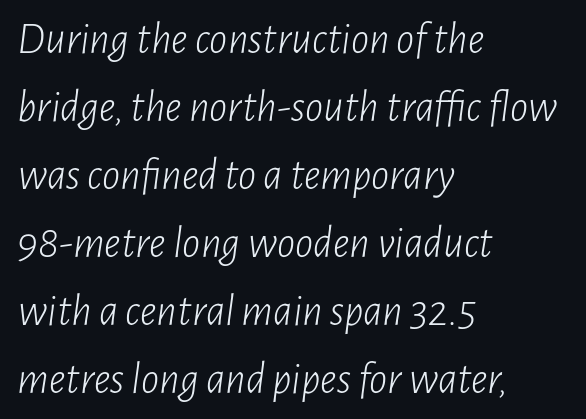
{"italic": "yes", "lean": "right", "slant_degrees": 7, "bold": "no", "weight": "light", "width": "condensed", "stroke_contrast": "low", "x_height": "medium", "monospaced": "no", "underline": "no", "align": "left", "line_spacing": "normal", "line_spacing_ratio": 1.51, "letter_spacing": "normal", "letter_spacing_em": 0.0, "glyph_px": 45}
